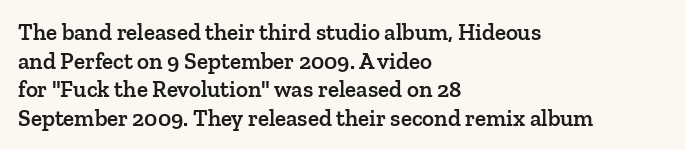
{"italic": "no", "bold": "semi", "underline": "no", "align": "left", "line_spacing_ratio": 1.24, "letter_spacing": "normal", "letter_spacing_em": 0.0, "glyph_px": 23}
